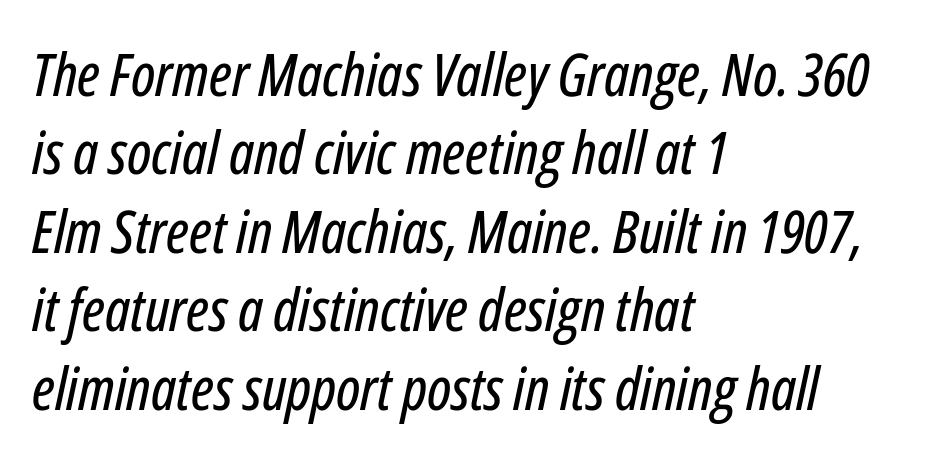
Designer's note — italics engaged. The rows are spaced the way most documents space them. Notice how the passage keeps a crisp vertical edge on the left only. Each letter keeps its own natural width here, so spacing adapts to shape. Compared with typical body copy, the letter spacing here is the same. The specimen omits any rule beneath the text block's lines.
